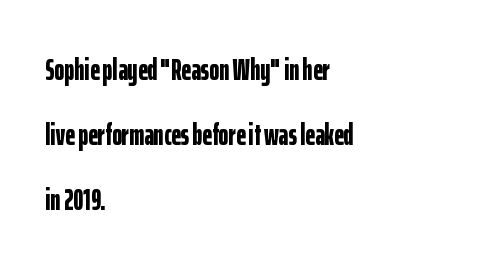
{"serif": "no", "italic": "no", "bold": "yes", "weight": "bold", "width": "condensed", "stroke_contrast": "low", "x_height": "medium", "monospaced": "no", "underline": "no", "align": "left", "line_spacing": "loose", "line_spacing_ratio": 2.16, "letter_spacing": "normal", "letter_spacing_em": 0.0, "glyph_px": 30}
